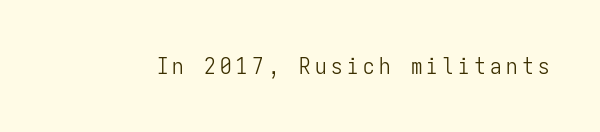
The image shows 23 px text type, upright; set not underlined.
